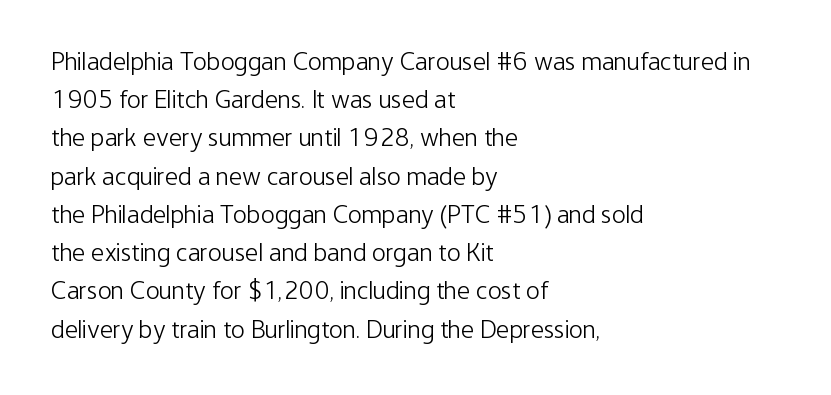
{"italic": "no", "bold": "no", "underline": "no", "align": "left", "line_spacing": "normal", "line_spacing_ratio": 1.47, "letter_spacing": "normal", "letter_spacing_em": 0.0, "glyph_px": 26}
